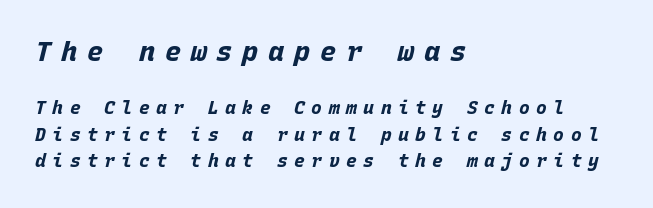
The image shows 27 px bold type, italic (leaning right); set left-aligned, normal line spacing (1.47x), unusually wide letter spacing (+0.36 em), not underlined; the first (top) block is 1.5x larger.
